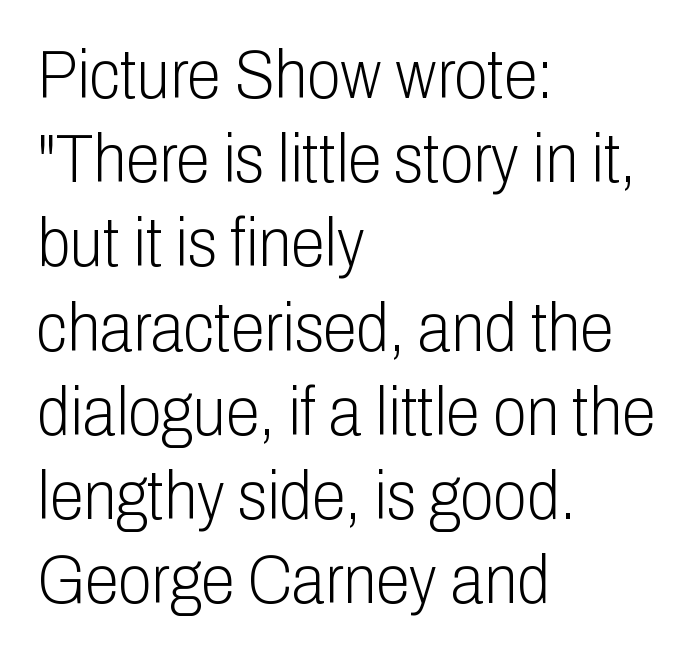
Letters have the restrained weight of plain body copy at most. The passage is arranged the way most books set body copy — flush left. This is roman type, the default non-slanted kind. Do the characters align in a grid? No, the font is proportional. Characters follow at the spacing the type designer built in. Does the type have serifs? No, each stem ends abruptly.
